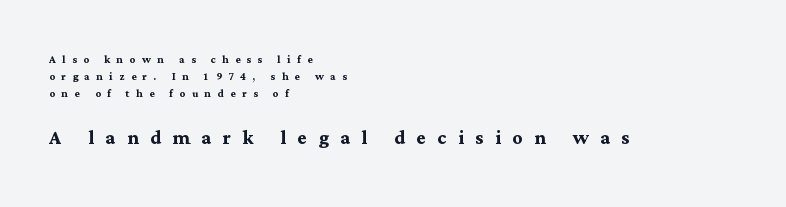
The image shows 25 px bold type, upright; set left-aligned, line spacing 1.22x, unusually wide letter spacing (+0.46 em), not underlined; the second (bottom) block is 1.79x larger.
